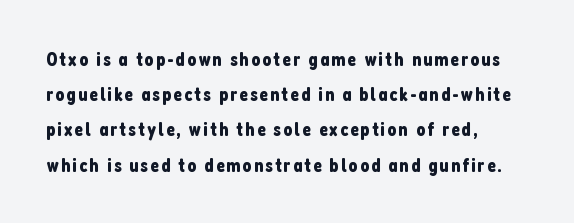
Q: Is the text italic (slanted)? A: No, it is upright.
Q: Is the text underlined? A: No.
Q: How is the paragraph aligned? A: Left-aligned.
